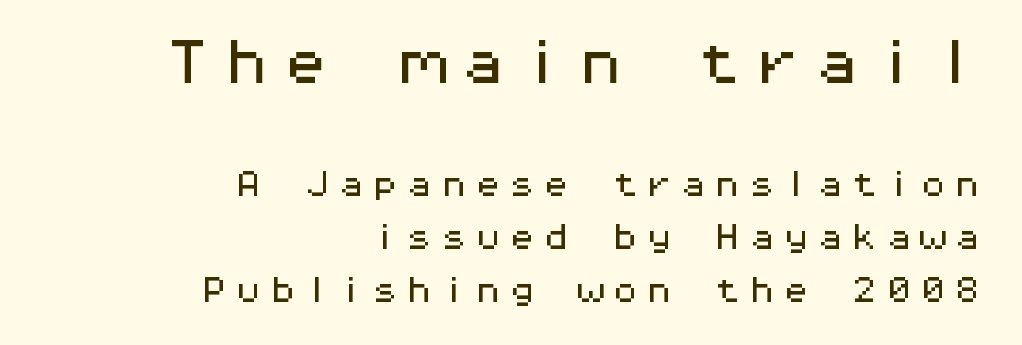
{"serif": "no", "italic": "no", "width": "wide", "stroke_contrast": "medium", "x_height": "medium", "monospaced": "yes", "underline": "no", "align": "right", "line_spacing_ratio": 1.82, "larger_block": "first", "size_ratio": 1.72, "glyph_px": 50}
